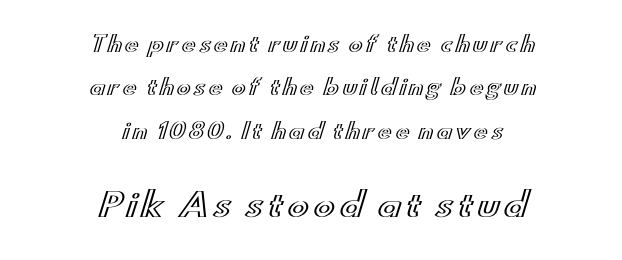
{"width": "wide", "x_height": "small", "monospaced": "no", "underline": "no", "align": "center", "line_spacing": "loose", "line_spacing_ratio": 2.07, "larger_block": "second", "size_ratio": 1.52, "glyph_px": 32}
